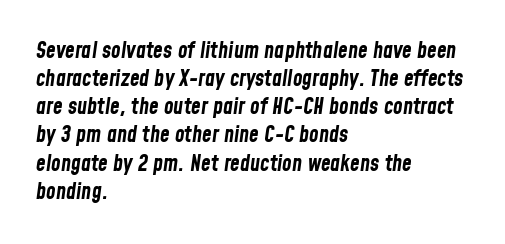
The image shows 22 px bold type, italic (leaning right); set left-aligned, normal line spacing (1.28x), normal letter spacing, not underlined.
